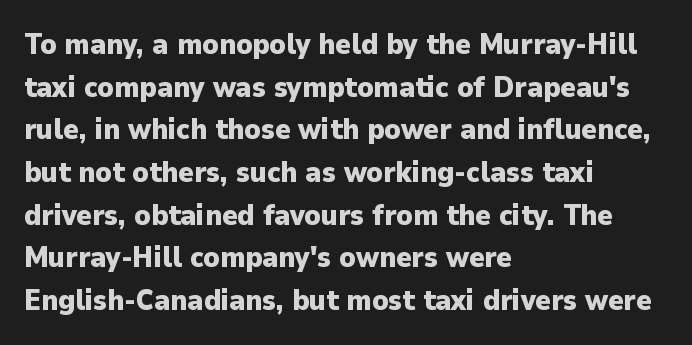
The image shows 29 px heavy sans-serif type, upright; set left-aligned, normal line spacing (1.47x), normal letter spacing, not underlined; low stroke contrast and a medium x-height.
